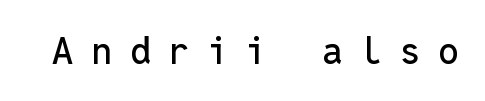
Serifs: no, the terminals of the letterforms are clean. Spacing verdict: monospaced, one width for all characters. The area under the type is left untouched. Display-style spreading of the glyphs; the letterfit is very open. No italicization has been applied; the sample stays upright.
